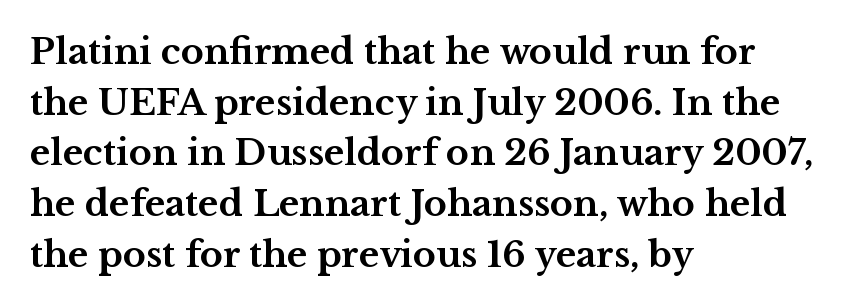
The image shows 35 px bold, wide serif type, upright; set left-aligned, normal line spacing (1.45x), normal letter spacing, not underlined; medium stroke contrast and a medium x-height.
